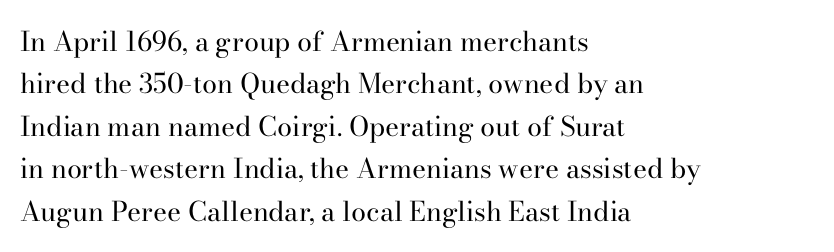
The image shows 27 px text type, upright; set left-aligned, normal line spacing (1.57x), normal letter spacing, not underlined.
